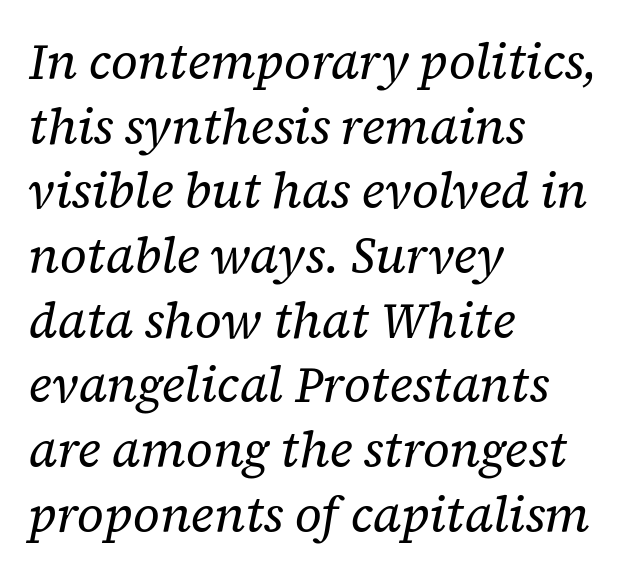
The image shows 49 px regular-weight serif type, italic (leaning right); set left-aligned, normal line spacing (1.32x), normal letter spacing, not underlined; low stroke contrast and a medium x-height.
